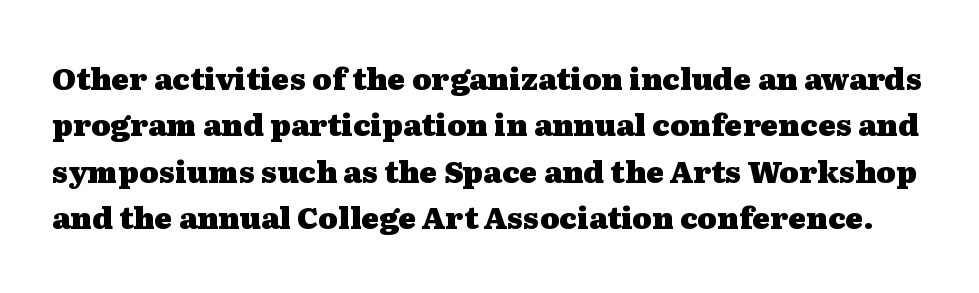
{"serif": "yes", "italic": "no", "bold": "yes", "weight": "heavy", "width": "wide", "stroke_contrast": "medium", "x_height": "medium", "monospaced": "no", "underline": "no", "line_spacing": "normal", "line_spacing_ratio": 1.55, "letter_spacing": "normal", "letter_spacing_em": 0.0, "glyph_px": 30}
